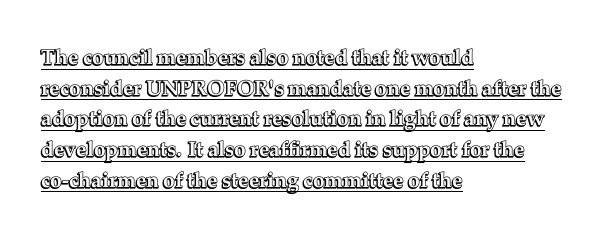
Q: Is the text italic (slanted)? A: No, it is upright.
Q: Is the text underlined? A: Yes.
Q: How is the paragraph aligned? A: Left-aligned.
Q: Is the spacing between letters normal or unusually wide? A: Normal.
Q: Is the spacing between lines tight, normal or loose? A: Normal.
